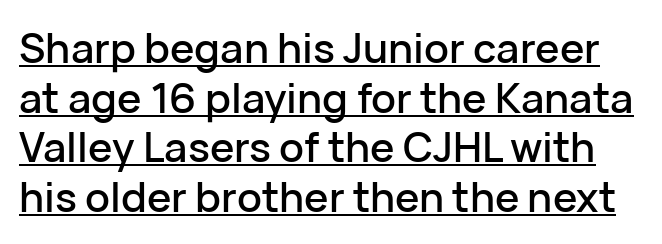
The image shows 41 px sans-serif type, upright; set line spacing 1.21x, normal letter spacing, underlined; low stroke contrast and a medium x-height.
